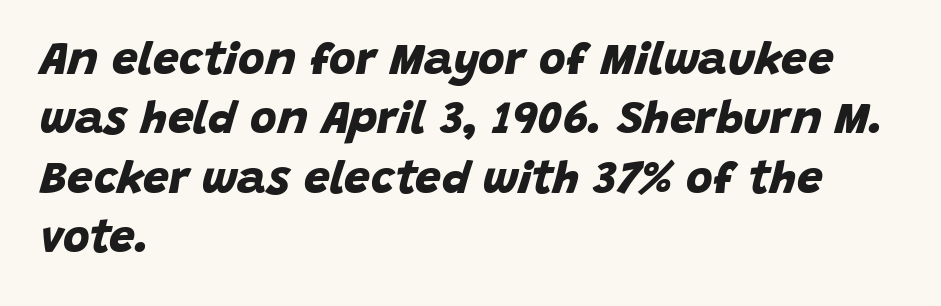
The image shows 46 px bold sans-serif type; set left-aligned, normal line spacing (1.29x), normal letter spacing, not underlined; low stroke contrast and a large x-height.
